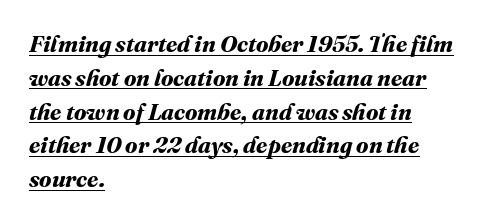
{"bold": "yes", "underline": "yes", "align": "left", "line_spacing": "normal", "line_spacing_ratio": 1.47, "letter_spacing": "normal", "letter_spacing_em": 0.0, "glyph_px": 23}
